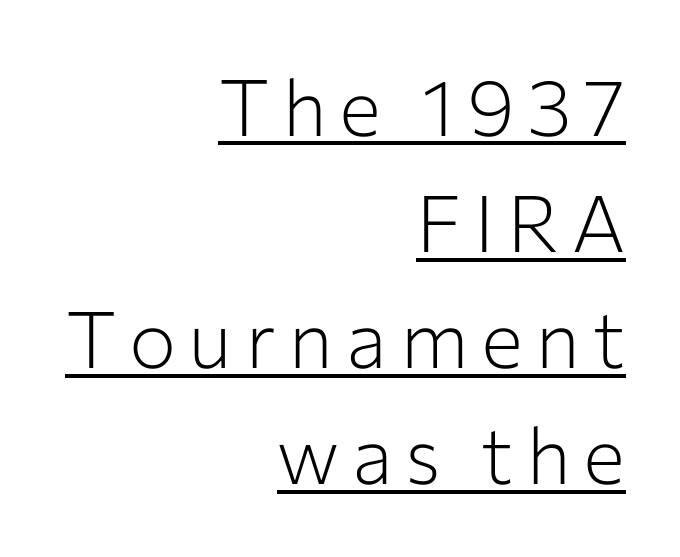
The image shows 79 px light sans-serif type, upright; set right-aligned, normal line spacing (1.47x), underlined; low stroke contrast and a medium x-height.
